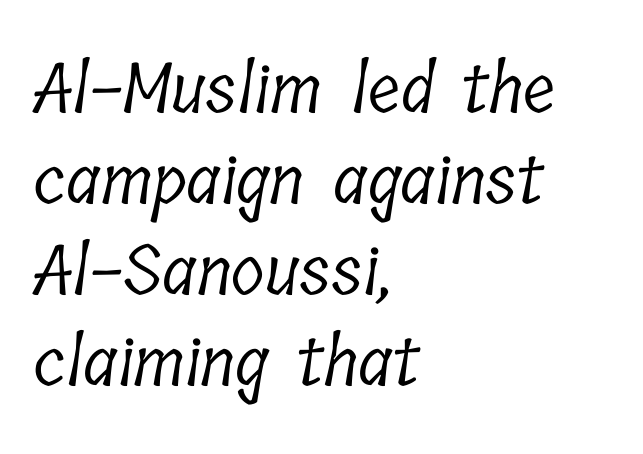
{"serif": "yes", "bold": "no", "weight": "light", "width": "condensed", "stroke_contrast": "low", "x_height": "medium", "monospaced": "no", "underline": "no", "align": "left", "line_spacing": "normal", "line_spacing_ratio": 1.32, "letter_spacing": "normal", "letter_spacing_em": 0.0, "glyph_px": 69}
